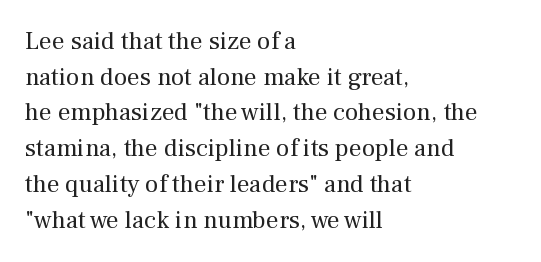
The image shows 25 px text type, upright; set left-aligned, normal line spacing (1.43x), normal letter spacing, not underlined.
